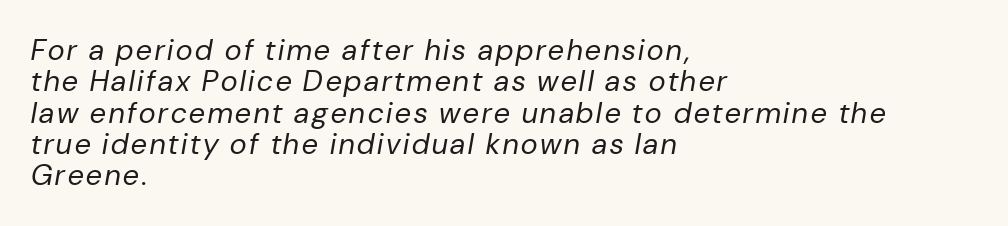
Rows of type sit shoulder to shoulder in the vertical direction. A quiet, ordinary-to-light weight characterises the typeface. Line starts are locked; line ends wander. Note the varied advance widths — an 'i' is clearly narrower than an 'm'.
